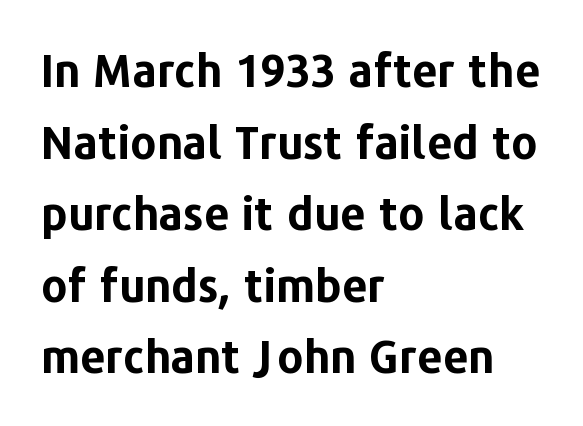
Q: Is the text bold? A: Yes.
Q: Is the text italic (slanted)? A: No, it is upright.
Q: Is the typeface a serif or a sans-serif typeface? A: Sans-serif.
Q: Is the text underlined? A: No.
Q: How is the paragraph aligned? A: Left-aligned.
Q: Is the spacing between letters normal or unusually wide? A: Normal.
Q: Is the spacing between lines tight, normal or loose? A: Normal.
Q: Width (condensed, normal, or wide)? A: Normal.
Q: Stroke contrast? A: Low.
Q: x-height? A: Medium.
Q: Monospaced? A: No.
